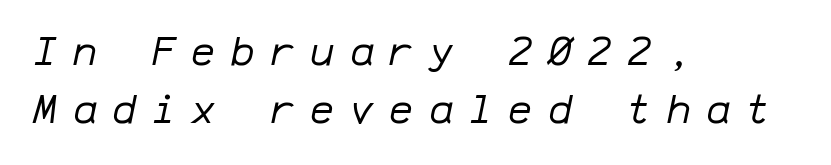
{"italic": "yes", "lean": "right", "slant_degrees": 12, "bold": "no", "weight": "regular", "width": "normal", "stroke_contrast": "low", "x_height": "medium", "monospaced": "yes", "underline": "no", "align": "left", "line_spacing": "normal", "line_spacing_ratio": 1.45, "letter_spacing": "wide", "letter_spacing_em": 0.39, "glyph_px": 40}
